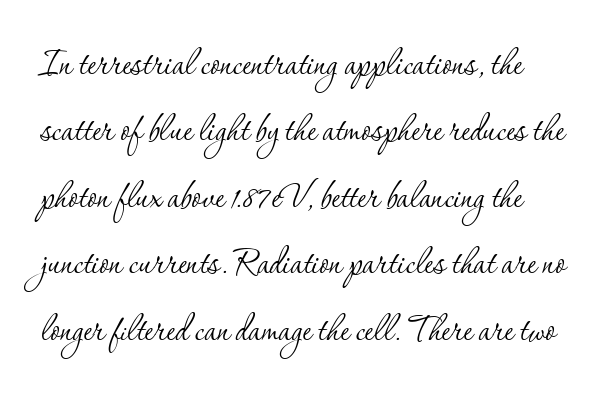
Each new line begins a customary step beneath the previous one. The face used here is proportionally spaced, like ordinary book or web type. The letters carry serifs — small finishing strokes at the ends of their stems.
